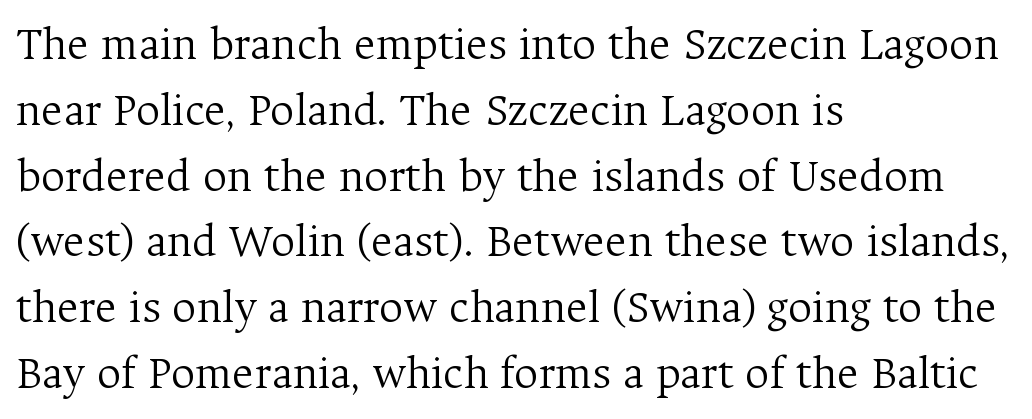
{"serif": "yes", "italic": "no", "bold": "no", "weight": "light", "width": "normal", "stroke_contrast": "medium", "x_height": "medium", "monospaced": "no", "underline": "no", "align": "left", "line_spacing": "normal", "line_spacing_ratio": 1.4, "letter_spacing": "normal", "letter_spacing_em": 0.0, "glyph_px": 47}
